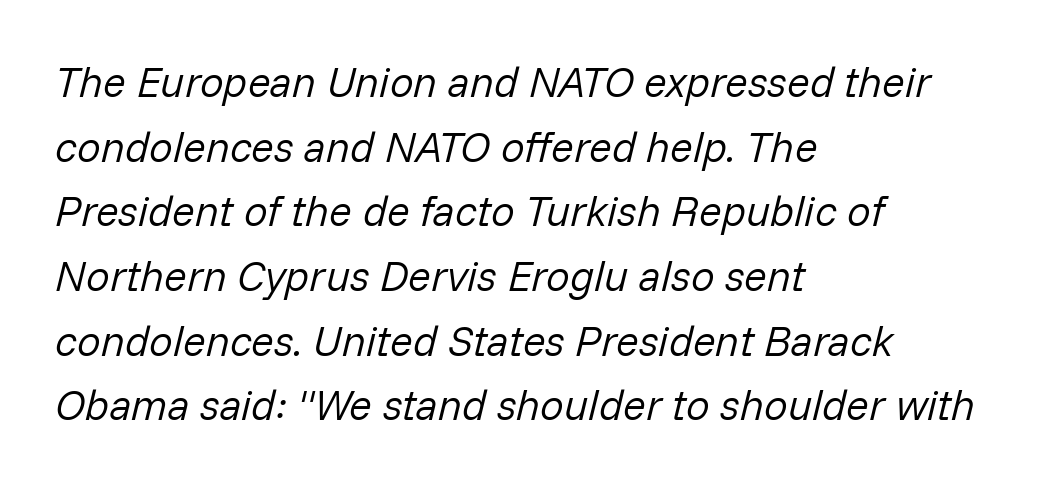
The image shows 42 px regular-weight type, italic (leaning right); set left-aligned, normal line spacing (1.54x), normal letter spacing, not underlined; low stroke contrast and a medium x-height.
